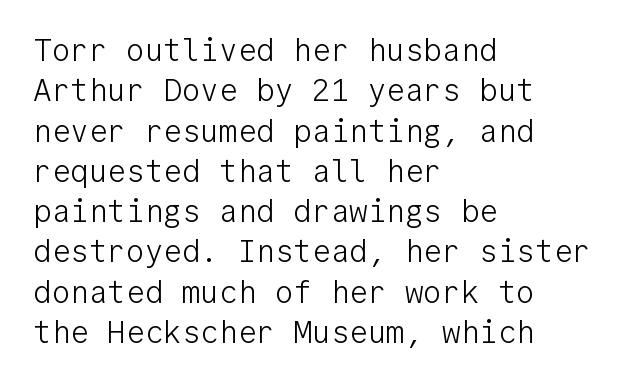
Does the type have serifs? No, each stem ends abruptly. Nobody touched the tracking dial on this one. Every stem runs plumb, perpendicular to the baseline. Summary of vertical rhythm: regular, with standard interline spacing. Horizontally, the lines are justified to the leading edge only.
